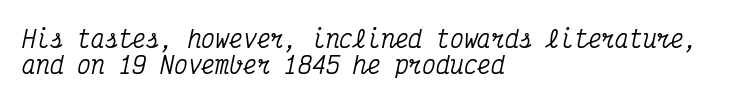
{"italic": "yes", "lean": "right", "slant_degrees": 12, "underline": "no", "align": "left", "line_spacing": "tight", "line_spacing_ratio": 1.13, "letter_spacing": "normal", "letter_spacing_em": 0.0, "glyph_px": 23}
